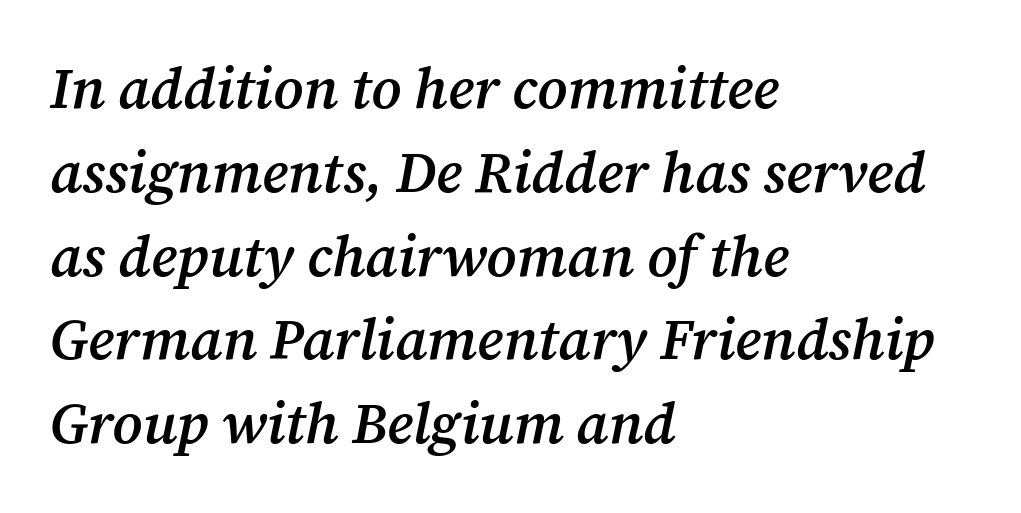
What weight is shown? A semibold, between regular and bold. Casual observation: everything's shoved over to the left. Underline: absent. The tracking reads as untouched default to a designer's eye. A serif font was chosen for this passage.
